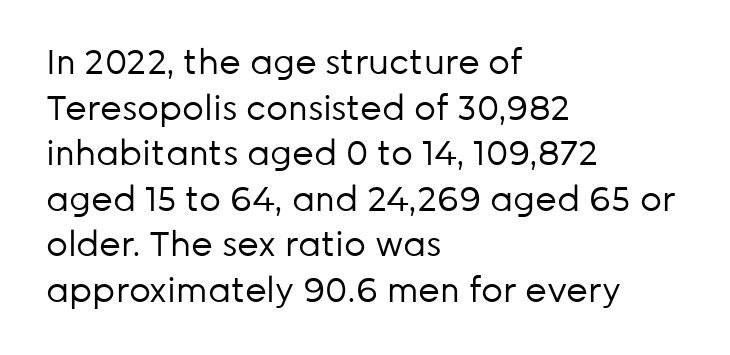
{"serif": "no", "italic": "no", "bold": "no", "weight": "regular", "width": "normal", "stroke_contrast": "low", "x_height": "medium", "monospaced": "no", "underline": "no", "align": "left", "line_spacing": "normal", "line_spacing_ratio": 1.34, "letter_spacing": "normal", "letter_spacing_em": 0.0, "glyph_px": 34}
